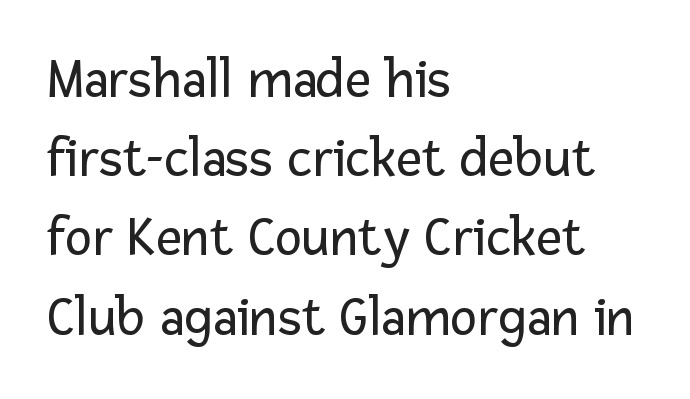
A classic flush-left, rag-right setting is used for this passage. Reading down the column, the eye jumps a familiar distance to each next line. Posture: straight, roman, zero tilt. Summary of weight: not heavy and not bold. These lines are rendered in a variable-pitch font. The strip under each line holds only bare page.
